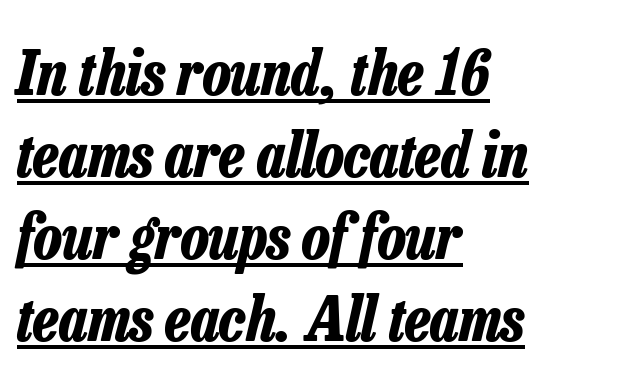
{"italic": "yes", "lean": "right", "slant_degrees": 13, "bold": "yes", "weight": "bold", "width": "condensed", "stroke_contrast": "low", "x_height": "medium", "monospaced": "no", "underline": "yes", "align": "left", "line_spacing": "normal", "line_spacing_ratio": 1.32, "letter_spacing": "normal", "letter_spacing_em": 0.0, "glyph_px": 62}
